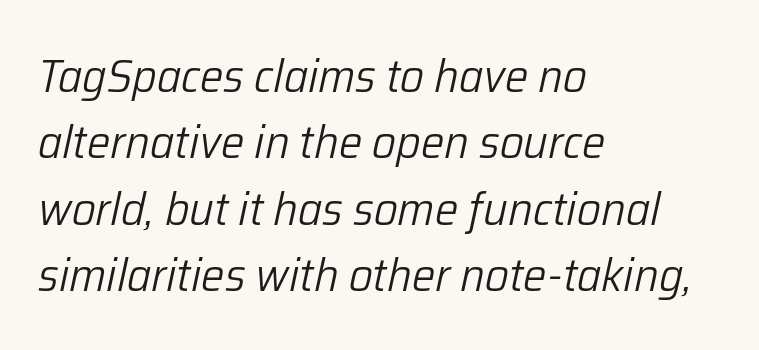
{"italic": "yes", "lean": "right", "slant_degrees": 12, "bold": "no", "weight": "light", "width": "normal", "stroke_contrast": "low", "x_height": "medium", "monospaced": "no", "underline": "no", "align": "left", "line_spacing": "normal", "line_spacing_ratio": 1.41, "letter_spacing": "normal", "letter_spacing_em": 0.0, "glyph_px": 47}
